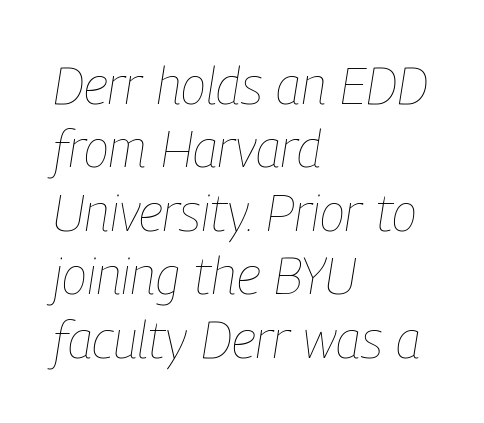
The image shows 52 px thin, condensed type, italic (leaning right); set left-aligned, line spacing 1.22x, normal letter spacing, not underlined; low stroke contrast and a medium x-height.
